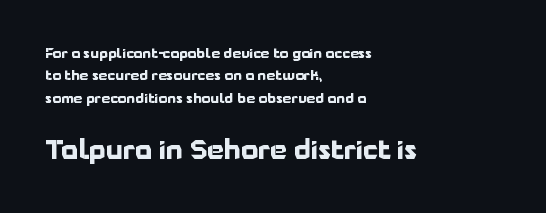
{"italic": "no", "bold": "yes", "underline": "no", "align": "left", "line_spacing": "normal", "line_spacing_ratio": 1.6, "letter_spacing": "normal", "letter_spacing_em": 0.0, "larger_block": "second", "size_ratio": 1.93, "glyph_px": 27}
